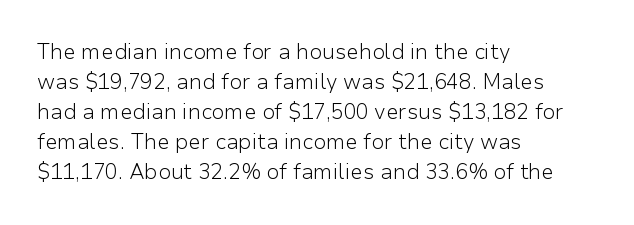
The image shows 21 px text type, upright; set left-aligned, normal line spacing (1.43x), normal letter spacing, not underlined.
